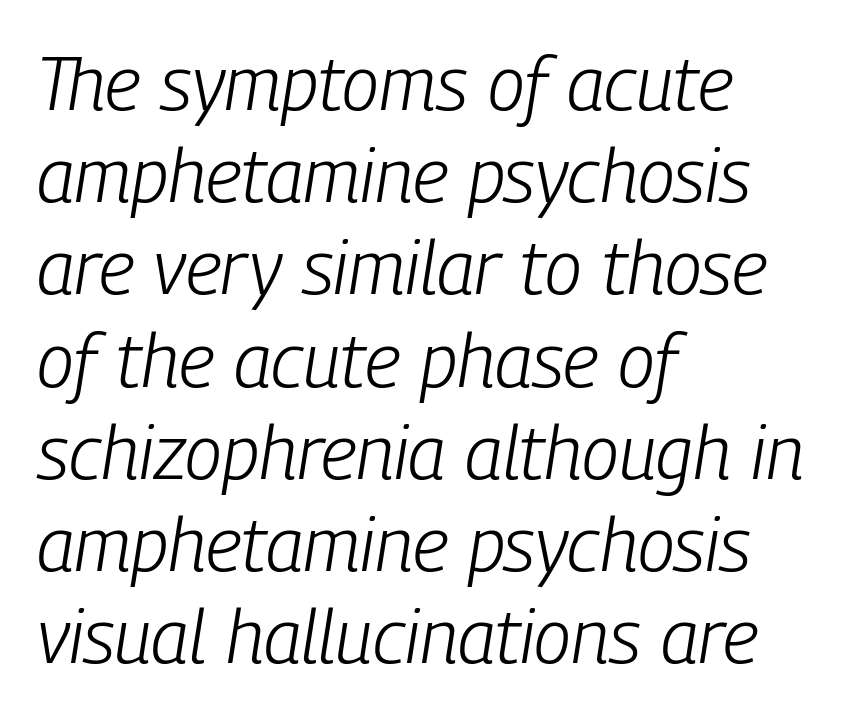
The tracking reads as untouched default to a designer's eye. Type without underlining. Line beginnings align vertically; line endings do not. The characters are drawn with everyday or finer stroke widths.
